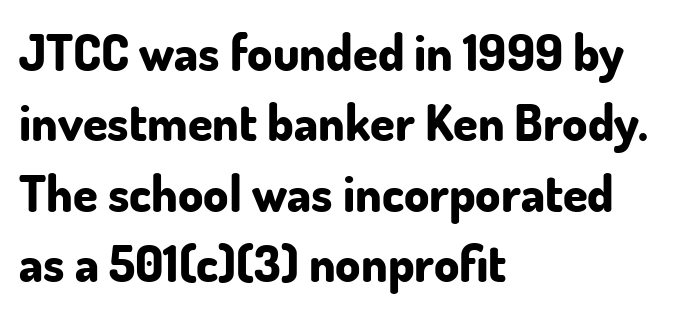
Is this a fixed-width face? No — the glyphs have proportional, varying widths. Unmarked baselines from the first word to the last. The rendering anchors every line to the left-hand side. No italicization has been applied; the sample stays upright. Honestly, the letter spacing is just normal — you wouldn't notice it.
